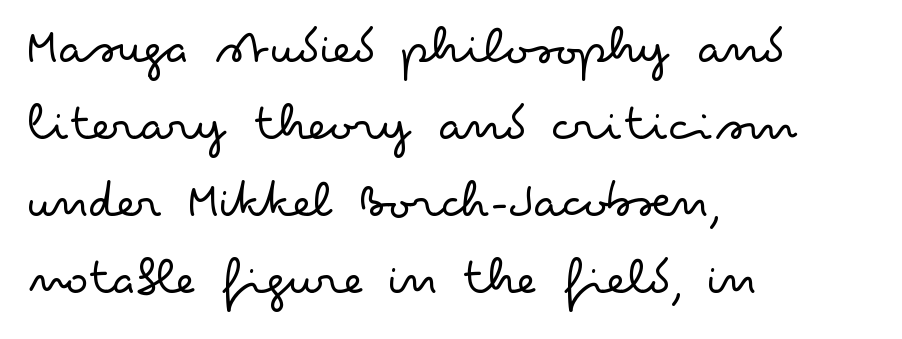
{"serif": "no", "italic": "no", "bold": "no", "weight": "light", "width": "wide", "stroke_contrast": "low", "x_height": "small", "monospaced": "no", "underline": "no", "align": "left", "line_spacing": "normal", "line_spacing_ratio": 1.45, "letter_spacing": "normal", "letter_spacing_em": 0.0, "glyph_px": 53}
